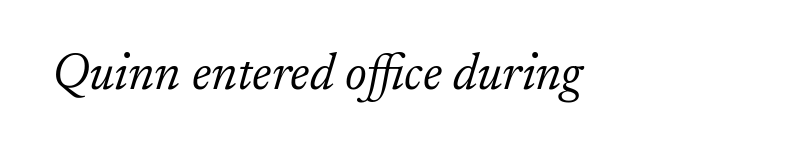
Spacing between characters is what you'd get straight out of the box. Words float on clear page, feet unadorned. Heaviness? Minimal to ordinary, like unemphasized prose. Posture: slanted. Typographically, this falls in the serif category.
